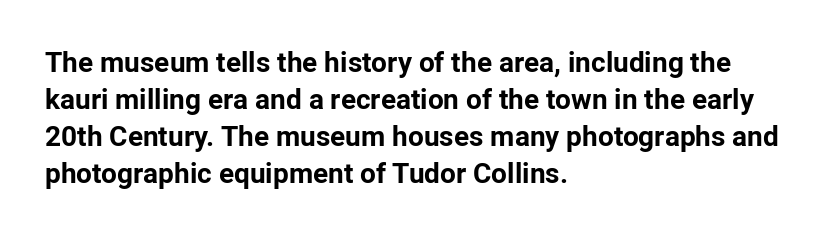
The image shows 28 px bold sans-serif type, upright; set left-aligned, normal line spacing (1.32x), normal letter spacing, not underlined; low stroke contrast and a medium x-height.
